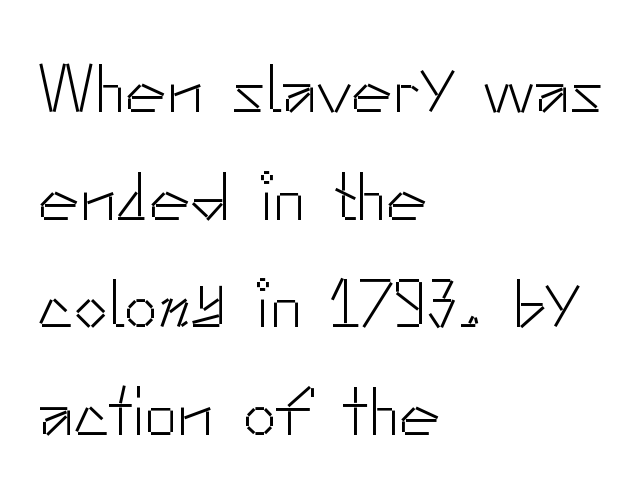
The image shows 69 px light sans-serif type, upright; set left-aligned, normal line spacing (1.56x), normal letter spacing, not underlined; low stroke contrast and a small x-height.
